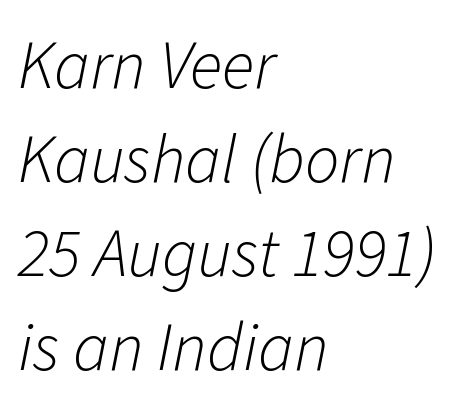
{"italic": "yes", "lean": "right", "slant_degrees": 11, "bold": "no", "weight": "light", "width": "normal", "stroke_contrast": "low", "x_height": "medium", "monospaced": "no", "underline": "no", "align": "left", "line_spacing": "normal", "line_spacing_ratio": 1.38, "letter_spacing": "normal", "letter_spacing_em": 0.0, "glyph_px": 68}
